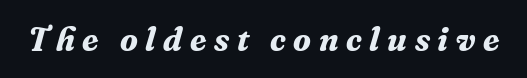
The image shows 33 px bold serif type, italic (leaning right); set unusually wide letter spacing (+0.23 em), not underlined; medium stroke contrast and a medium x-height.
